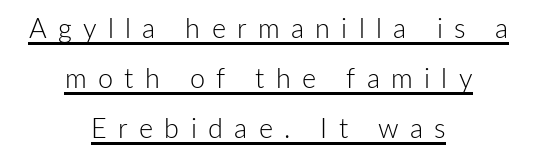
{"italic": "no", "bold": "no", "underline": "yes", "align": "center", "line_spacing_ratio": 1.86, "letter_spacing": "wide", "letter_spacing_em": 0.42, "glyph_px": 27}
